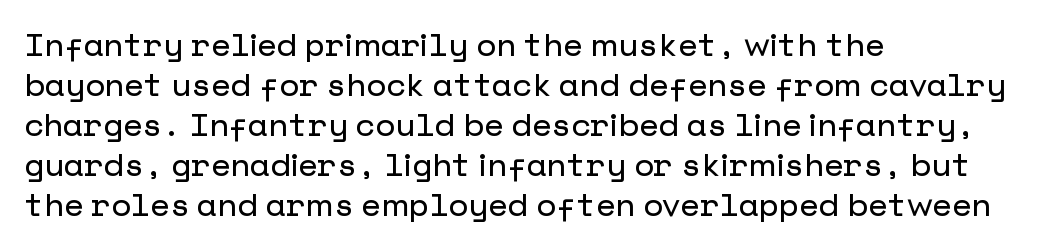
Q: Is the text italic (slanted)? A: No, it is upright.
Q: Is the typeface a serif or a sans-serif typeface? A: Sans-serif.
Q: Is the text underlined? A: No.
Q: How is the paragraph aligned? A: Left-aligned.
Q: Is the spacing between letters normal or unusually wide? A: Normal.
Q: Is the spacing between lines tight, normal or loose? A: Normal.
Q: Width (condensed, normal, or wide)? A: Normal.
Q: Stroke contrast? A: Low.
Q: x-height? A: Medium.
